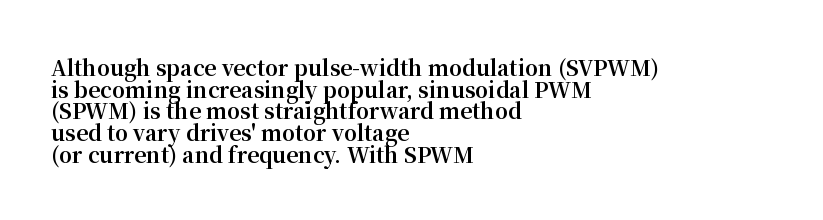
The image shows 21 px bold type, upright; set left-aligned, tight line spacing (1.03x), normal letter spacing, not underlined.
